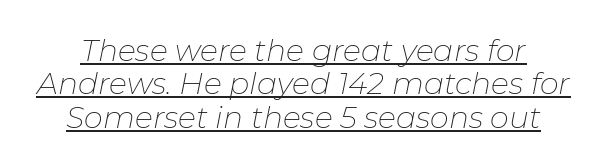
{"italic": "yes", "lean": "right", "slant_degrees": 11, "bold": "no", "weight": "thin", "width": "normal", "stroke_contrast": "low", "x_height": "medium", "monospaced": "no", "underline": "yes", "line_spacing": "tight", "line_spacing_ratio": 1.11, "letter_spacing": "normal", "letter_spacing_em": 0.0, "glyph_px": 30}
